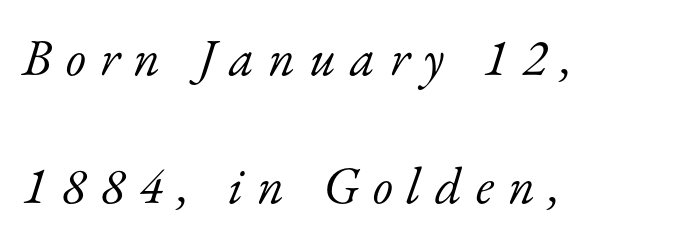
Q: Is the text bold? A: No.
Q: Is the text italic (slanted)? A: Yes, it leans right by about 17 degrees.
Q: Is the typeface a serif or a sans-serif typeface? A: Serif.
Q: Is the text underlined? A: No.
Q: How is the paragraph aligned? A: Left-aligned.
Q: Is the spacing between letters normal or unusually wide? A: Unusually wide.
Q: Is the spacing between lines tight, normal or loose? A: Loose.
Q: Width (condensed, normal, or wide)? A: Normal.
Q: Stroke contrast? A: Low.
Q: x-height? A: Small.
Q: Monospaced? A: No.
